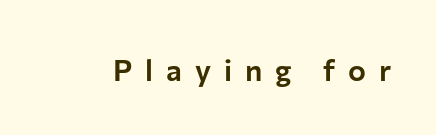
{"serif": "no", "italic": "no", "width": "normal", "stroke_contrast": "low", "x_height": "medium", "monospaced": "no", "underline": "no", "letter_spacing": "wide", "letter_spacing_em": 0.43, "glyph_px": 30}
